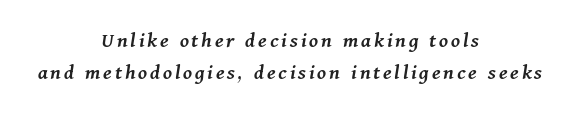
{"italic": "yes", "lean": "right", "slant_degrees": 11, "bold": "semi", "underline": "no", "align": "center", "line_spacing": "normal", "line_spacing_ratio": 1.46, "glyph_px": 22}
